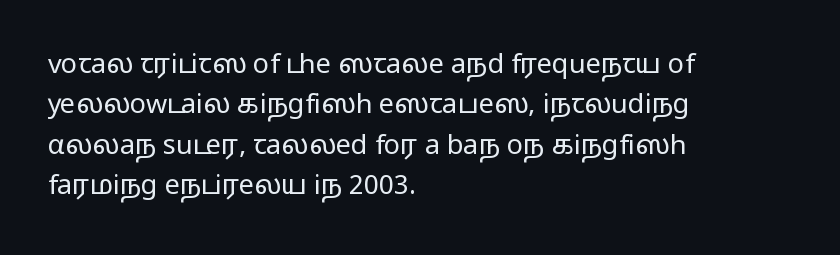
Q: Is the text bold? A: No.
Q: Is the text italic (slanted)? A: No, it is upright.
Q: Is the text underlined? A: No.
Q: How is the paragraph aligned? A: Left-aligned.
Q: Is the spacing between letters normal or unusually wide? A: Normal.
Q: Is the spacing between lines tight, normal or loose? A: Normal.
